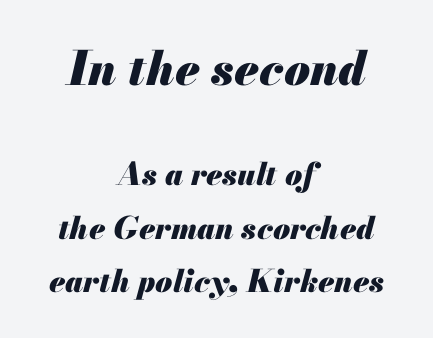
{"italic": "yes", "lean": "right", "slant_degrees": 13, "bold": "yes", "weight": "heavy", "width": "normal", "stroke_contrast": "medium", "x_height": "small", "monospaced": "no", "underline": "no", "align": "center", "line_spacing_ratio": 1.72, "letter_spacing": "normal", "letter_spacing_em": 0.0, "larger_block": "first", "size_ratio": 1.52, "glyph_px": 47}
